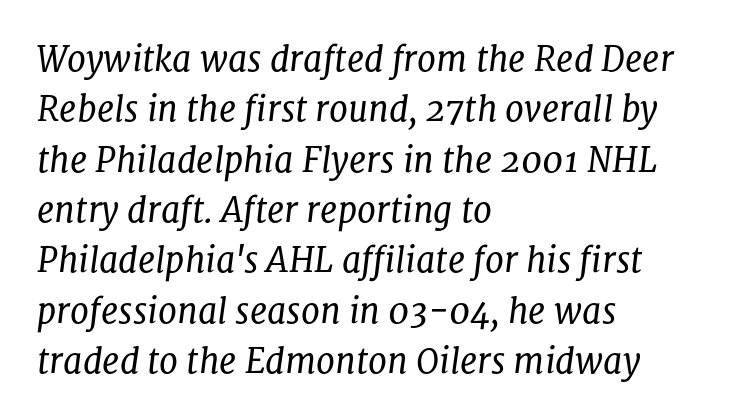
{"serif": "yes", "italic": "yes", "lean": "right", "slant_degrees": 8, "bold": "no", "weight": "regular", "width": "normal", "stroke_contrast": "low", "x_height": "medium", "monospaced": "no", "underline": "no", "align": "left", "line_spacing": "normal", "line_spacing_ratio": 1.48, "letter_spacing": "normal", "letter_spacing_em": 0.0, "glyph_px": 34}
